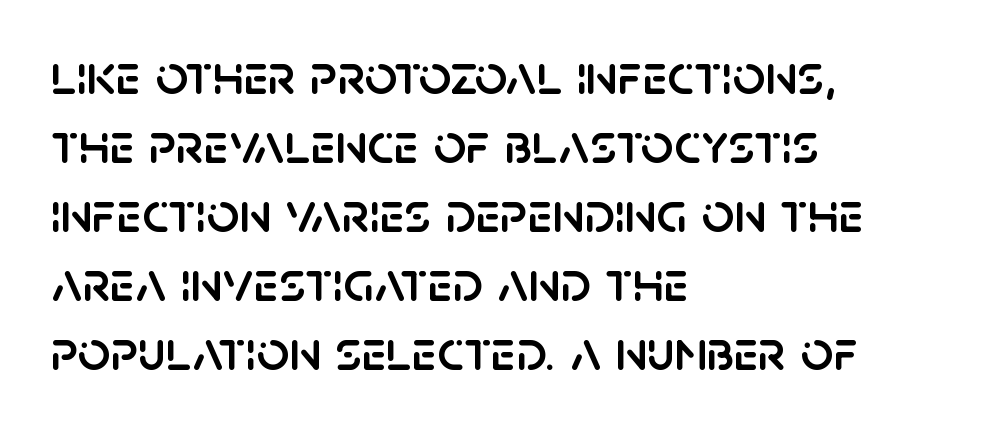
You can tell it's not italic because the verticals are truly vertical. The rendering uses natural spacing where letterforms have individual widths. The paragraph has a hard left edge and a soft right edge. Serifs: no, the terminals of the letterforms are clean. The passage shown has conventional tracking throughout. Glance below the letters and you will spot only blank space.
